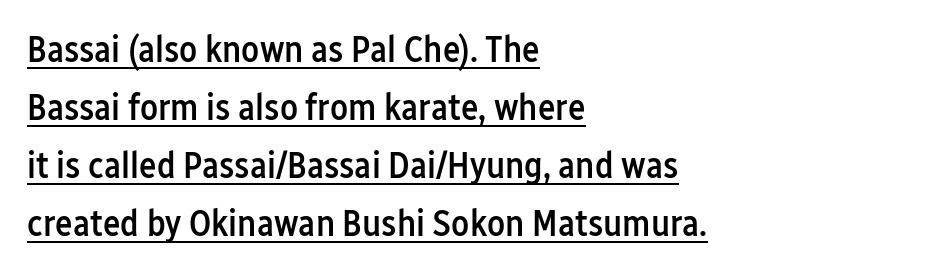
Character widths vary here, with narrow letters taking less room than wide ones. A typesetter would mark this as roman, not italic. The rendering shows plain stroke endings on the letterforms — a sans-serif design. Somebody hit Ctrl+U on this one — the words are underlined. One glance says typical: line gaps are just what's usual.
